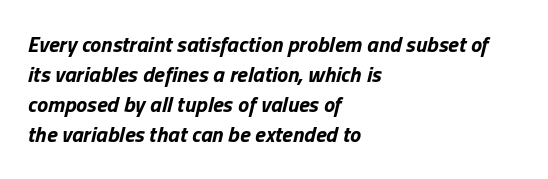
{"italic": "yes", "lean": "right", "slant_degrees": 13, "bold": "yes", "underline": "no", "align": "left", "line_spacing": "normal", "line_spacing_ratio": 1.37, "letter_spacing": "normal", "letter_spacing_em": 0.0, "glyph_px": 22}
